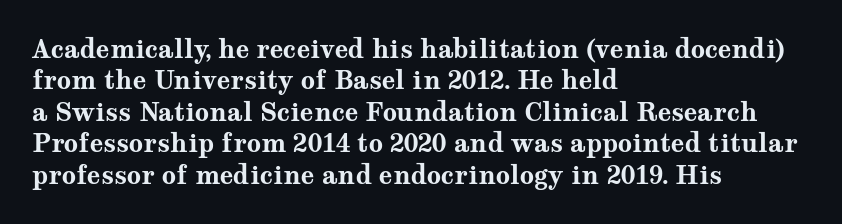
Q: Is the text bold? A: Yes.
Q: Is the text italic (slanted)? A: No, it is upright.
Q: Is the text underlined? A: No.
Q: How is the paragraph aligned? A: Left-aligned.
Q: Is the spacing between letters normal or unusually wide? A: Normal.
Q: Is the spacing between lines tight, normal or loose? A: Normal.
